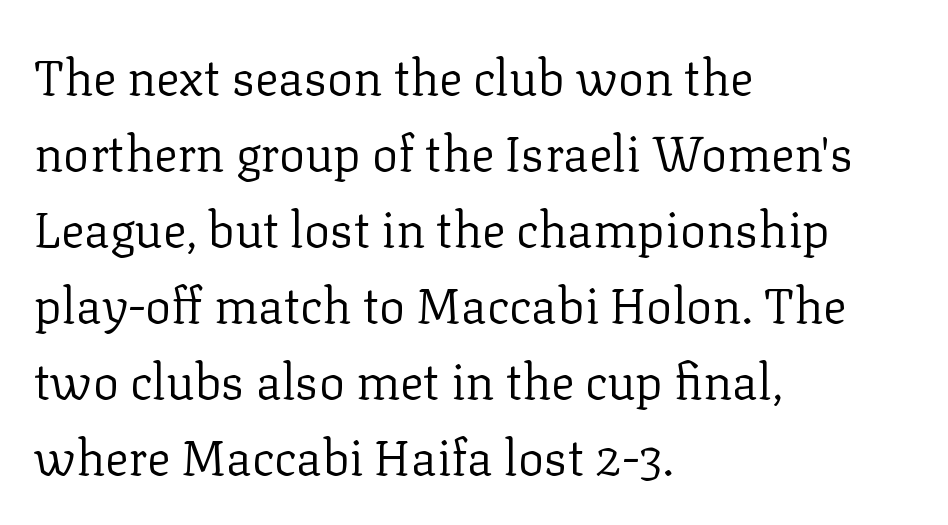
{"serif": "yes", "italic": "no", "bold": "no", "weight": "regular", "width": "normal", "stroke_contrast": "low", "x_height": "medium", "monospaced": "no", "underline": "no", "align": "left", "line_spacing": "normal", "line_spacing_ratio": 1.55, "letter_spacing": "normal", "letter_spacing_em": 0.0, "glyph_px": 49}
